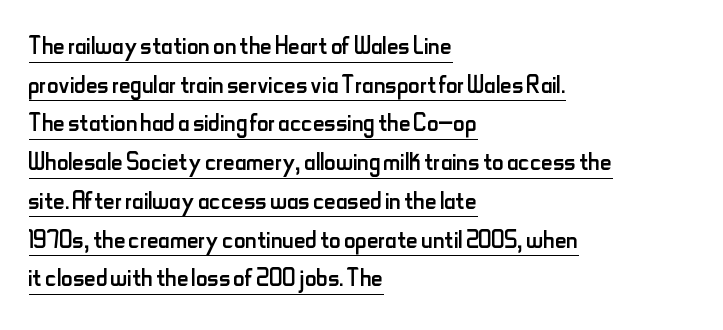
The image shows 32 px regular-weight, condensed sans-serif type, upright; set left-aligned, line spacing 1.21x, normal letter spacing, underlined; low stroke contrast and a small x-height.
